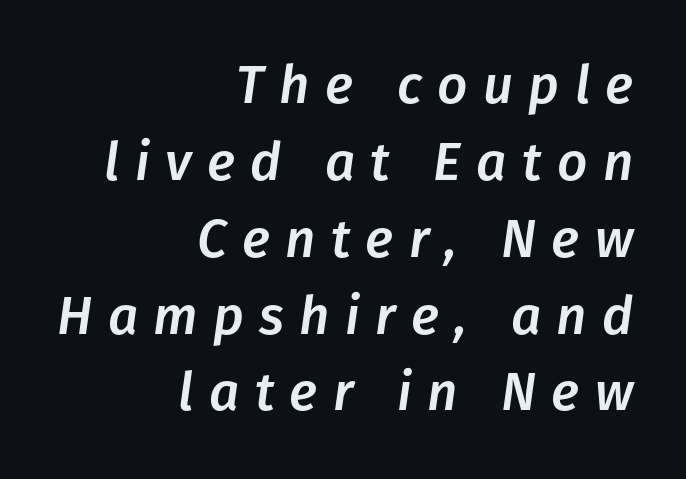
Q: Is the text italic (slanted)? A: Yes, it leans right by about 8 degrees.
Q: Is the text underlined? A: No.
Q: How is the paragraph aligned? A: Right-aligned.
Q: Is the spacing between letters normal or unusually wide? A: Unusually wide.
Q: Is the spacing between lines tight, normal or loose? A: Normal.
Q: Width (condensed, normal, or wide)? A: Normal.
Q: Stroke contrast? A: Low.
Q: x-height? A: Medium.
Q: Monospaced? A: No.
